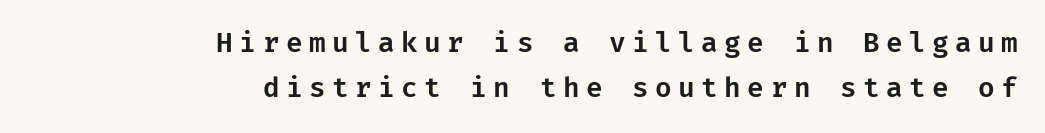
Tracking value appears strongly positive — letters spread wide. Line ends are locked; line starts wander. Rendered with straight, roman letterforms. Leading: standard. Each row of text sits above clean, open space.
